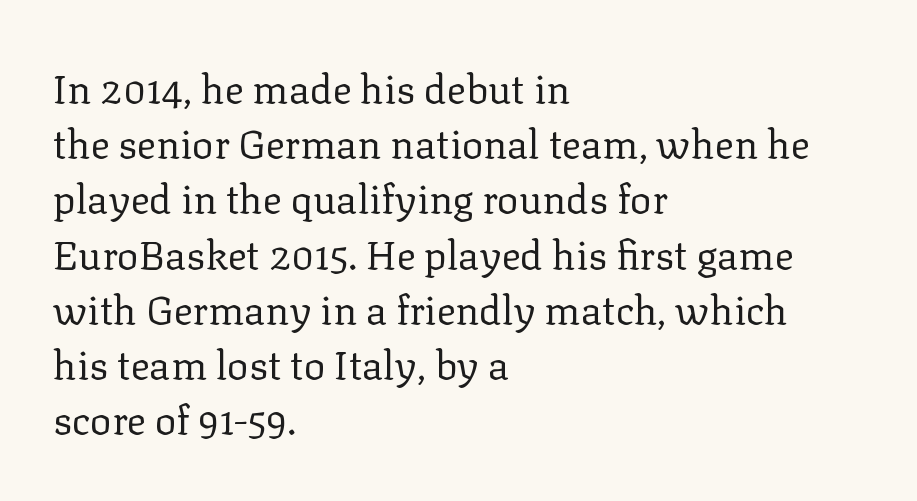
{"serif": "yes", "italic": "no", "bold": "no", "weight": "regular", "width": "normal", "stroke_contrast": "low", "x_height": "medium", "monospaced": "no", "underline": "no", "align": "left", "line_spacing": "normal", "line_spacing_ratio": 1.38, "letter_spacing": "normal", "letter_spacing_em": 0.0, "glyph_px": 40}
